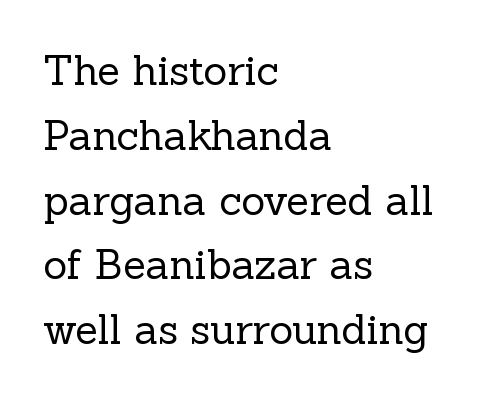
Q: Is the text bold? A: No.
Q: Is the text italic (slanted)? A: No, it is upright.
Q: Is the typeface a serif or a sans-serif typeface? A: Serif.
Q: Is the text underlined? A: No.
Q: How is the paragraph aligned? A: Left-aligned.
Q: Is the spacing between letters normal or unusually wide? A: Normal.
Q: Is the spacing between lines tight, normal or loose? A: Normal.
Q: Width (condensed, normal, or wide)? A: Normal.
Q: x-height? A: Medium.
Q: Monospaced? A: No.
